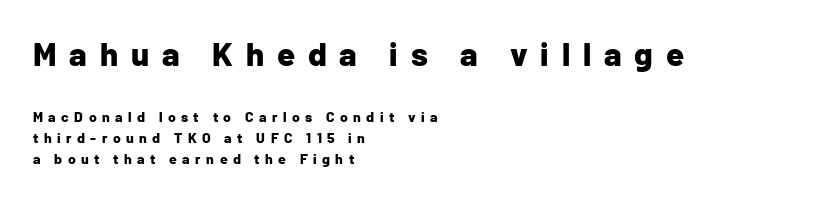
The image shows 33 px bold sans-serif type, upright; set left-aligned, normal line spacing (1.48x), unusually wide letter spacing (+0.39 em), not underlined; the first (top) block is 2.36x larger; low stroke contrast and a medium x-height.
